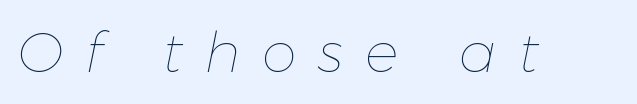
{"italic": "yes", "lean": "right", "slant_degrees": 11, "bold": "no", "weight": "thin", "width": "normal", "stroke_contrast": "low", "x_height": "medium", "monospaced": "no", "underline": "no", "letter_spacing": "wide", "letter_spacing_em": 0.39, "glyph_px": 56}
